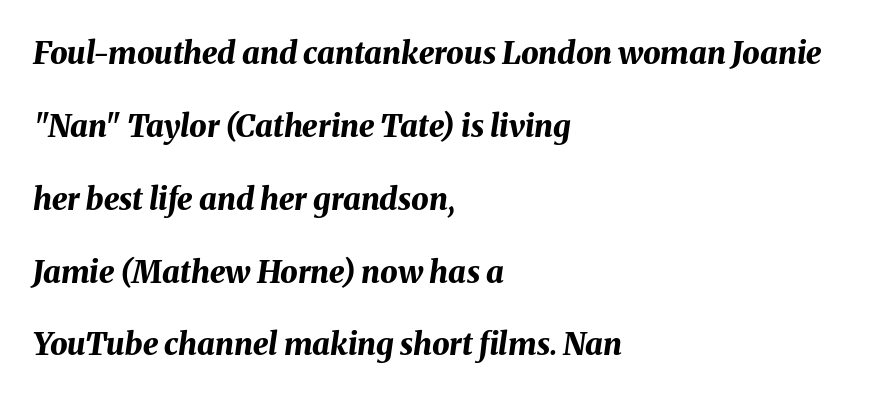
Students, note that the glyphs here touch the page at normal intervals. Quick note: italic. The leading is generous, giving the passage an open texture. Has an underline been added? It has not. The rendering anchors every line to the left-hand side. The characters look thick and weighty, a clear bold.
